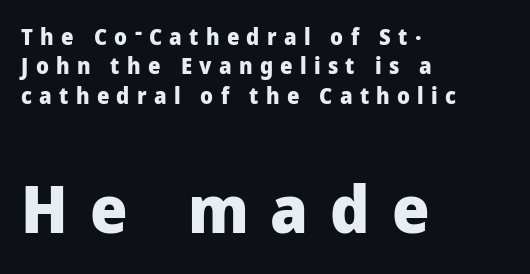
{"serif": "no", "italic": "no", "bold": "yes", "weight": "heavy", "width": "normal", "stroke_contrast": "low", "x_height": "medium", "monospaced": "no", "underline": "no", "align": "left", "line_spacing": "normal", "line_spacing_ratio": 1.33, "letter_spacing": "wide", "letter_spacing_em": 0.33, "larger_block": "second", "size_ratio": 3.0, "glyph_px": 66}
